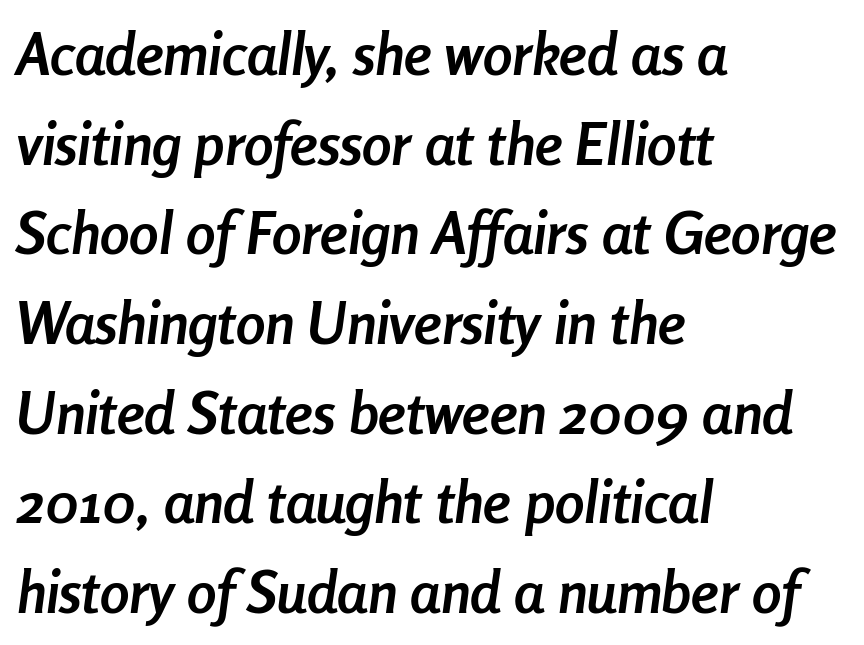
The image shows 59 px semibold, condensed type, italic (leaning right); set left-aligned, normal line spacing (1.52x), normal letter spacing, not underlined; low stroke contrast and a medium x-height.
